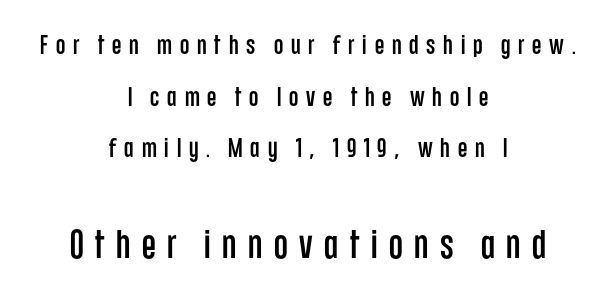
Q: Is the text italic (slanted)? A: No, it is upright.
Q: Is the typeface a serif or a sans-serif typeface? A: Sans-serif.
Q: Is the text underlined? A: No.
Q: How is the paragraph aligned? A: Centered.
Q: Is the spacing between letters normal or unusually wide? A: Unusually wide.
Q: Is the spacing between lines tight, normal or loose? A: Loose.
Q: Which block of text is set in a larger size, the first (top) or the second (bottom)? A: The second (bottom) one.
Q: Width (condensed, normal, or wide)? A: Condensed.
Q: Stroke contrast? A: Low.
Q: x-height? A: Large.
Q: Monospaced? A: No.
